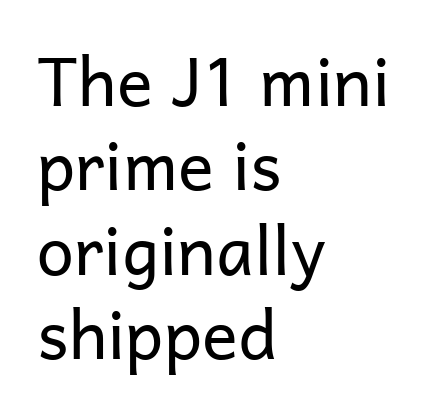
The image shows 67 px regular-weight sans-serif type, upright; set left-aligned, normal line spacing (1.26x), normal letter spacing, not underlined; low stroke contrast and a medium x-height.
